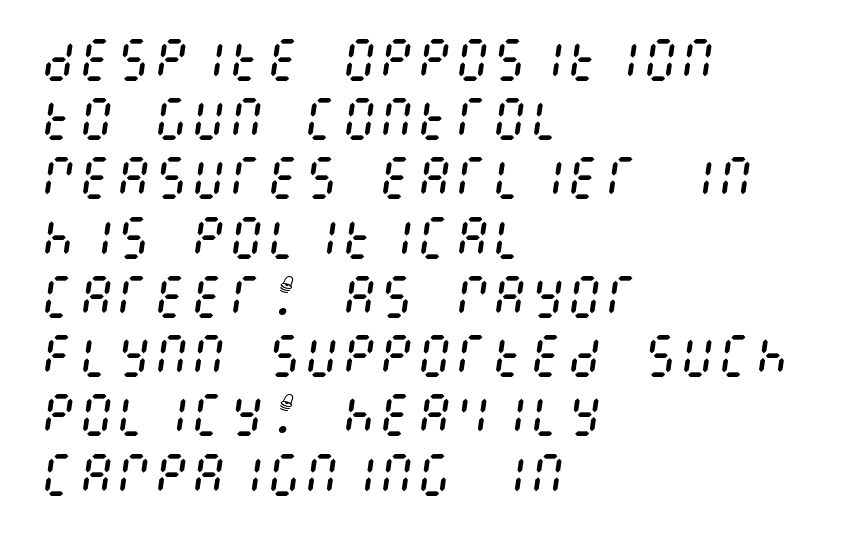
{"italic": "yes", "lean": "right", "slant_degrees": 8, "bold": "no", "weight": "regular", "width": "condensed", "stroke_contrast": "medium", "x_height": "large", "underline": "no", "align": "left", "line_spacing": "normal", "line_spacing_ratio": 1.26, "letter_spacing": "normal", "letter_spacing_em": 0.0, "glyph_px": 47}
